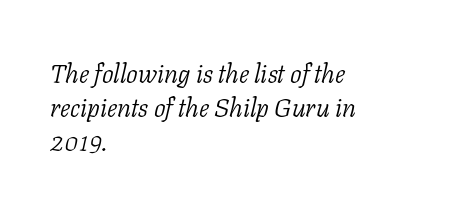
{"italic": "yes", "lean": "right", "slant_degrees": 11, "bold": "no", "underline": "no", "align": "left", "line_spacing": "normal", "line_spacing_ratio": 1.31, "letter_spacing": "normal", "letter_spacing_em": 0.0, "glyph_px": 26}
